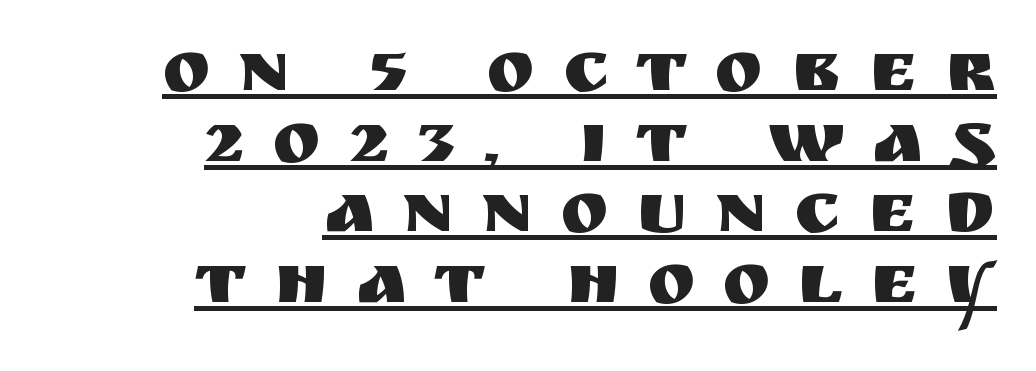
Q: Is the text italic (slanted)? A: No, it is upright.
Q: Is the typeface a serif or a sans-serif typeface? A: Sans-serif.
Q: Is the text underlined? A: Yes.
Q: How is the paragraph aligned? A: Right-aligned.
Q: Is the spacing between letters normal or unusually wide? A: Unusually wide.
Q: Is the spacing between lines tight, normal or loose? A: Tight.
Q: Width (condensed, normal, or wide)? A: Normal.
Q: Stroke contrast? A: Medium.
Q: x-height? A: Large.
Q: Monospaced? A: No.
